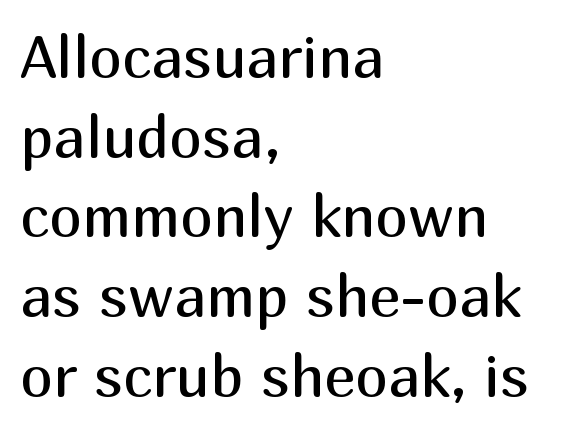
{"serif": "no", "italic": "no", "bold": "no", "weight": "regular", "width": "normal", "stroke_contrast": "medium", "x_height": "medium", "monospaced": "no", "underline": "no", "align": "left", "line_spacing": "normal", "line_spacing_ratio": 1.35, "letter_spacing": "normal", "letter_spacing_em": 0.0, "glyph_px": 59}
